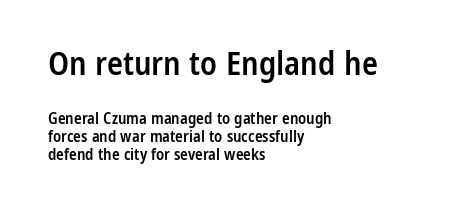
The image shows 33 px semibold, condensed sans-serif type, upright; set left-aligned, tight line spacing (1.12x), normal letter spacing, not underlined; the first (top) block is 2.06x larger; low stroke contrast and a medium x-height.
